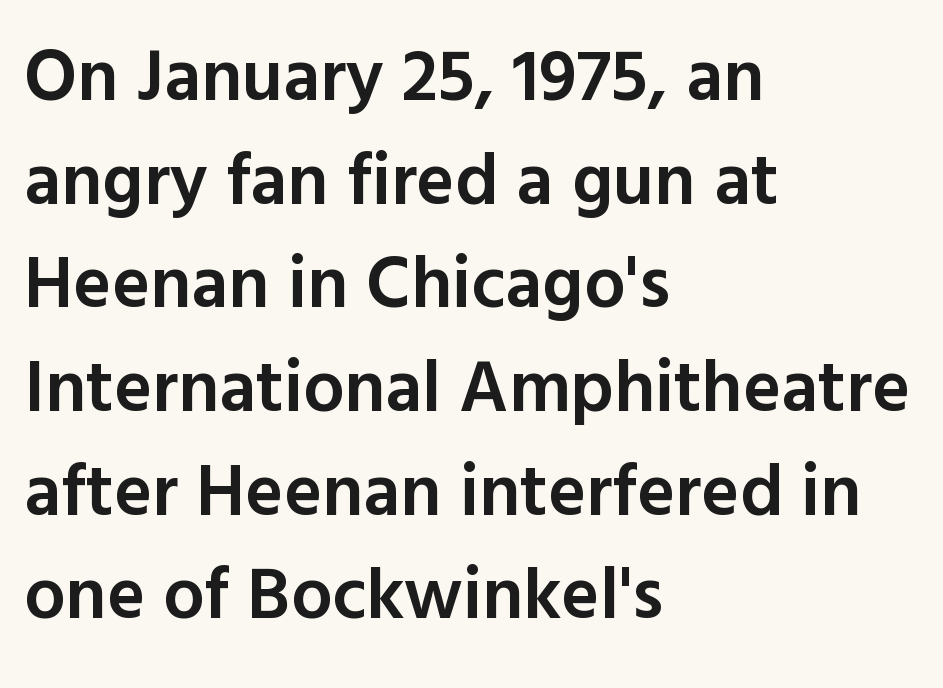
The image shows 73 px semibold sans-serif type, upright; set left-aligned, normal line spacing (1.42x), normal letter spacing, not underlined; a medium x-height.
